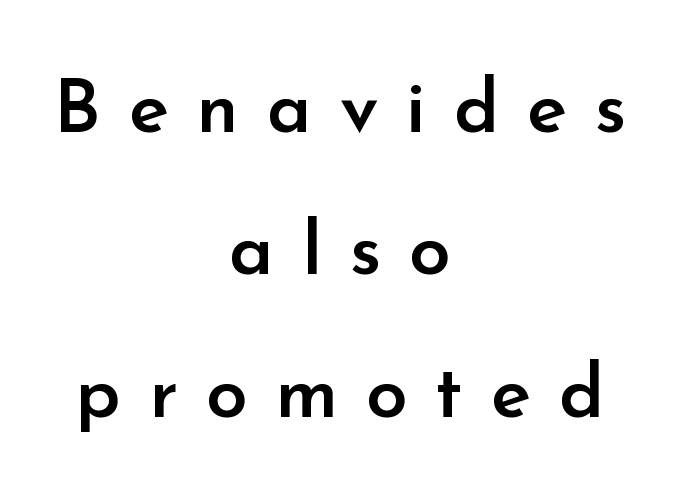
Q: Is the text bold? A: Semi-bold.
Q: Is the text italic (slanted)? A: No, it is upright.
Q: Is the typeface a serif or a sans-serif typeface? A: Sans-serif.
Q: Is the text underlined? A: No.
Q: How is the paragraph aligned? A: Centered.
Q: Is the spacing between letters normal or unusually wide? A: Unusually wide.
Q: Is the spacing between lines tight, normal or loose? A: Loose.
Q: Width (condensed, normal, or wide)? A: Normal.
Q: Stroke contrast? A: Low.
Q: x-height? A: Small.
Q: Monospaced? A: No.
